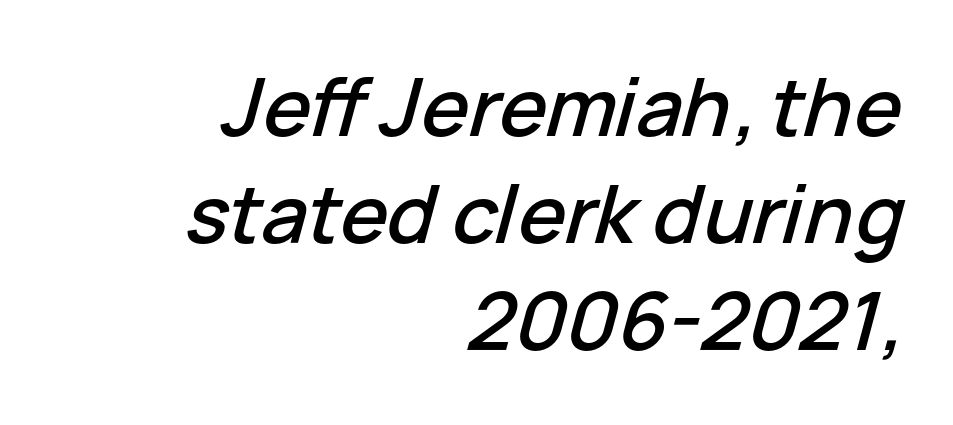
{"italic": "yes", "lean": "right", "slant_degrees": 15, "width": "normal", "stroke_contrast": "low", "x_height": "medium", "monospaced": "no", "underline": "no", "align": "right", "line_spacing": "normal", "line_spacing_ratio": 1.34, "letter_spacing": "normal", "letter_spacing_em": 0.0, "glyph_px": 80}
